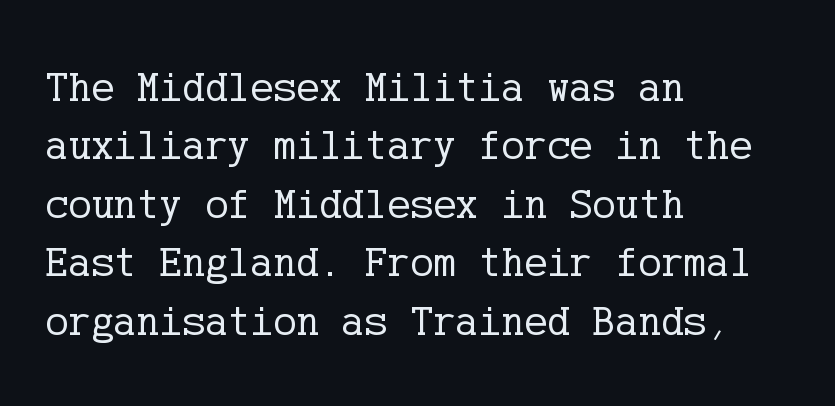
The image shows 43 px regular-weight serif type, upright; set left-aligned, normal line spacing (1.36x), normal letter spacing, not underlined; low stroke contrast and a medium x-height.
